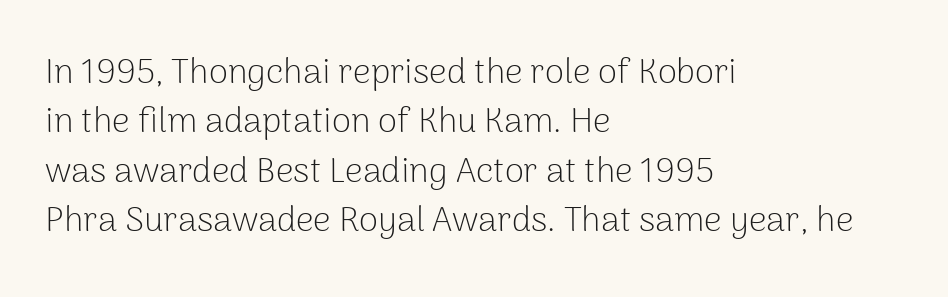
Q: Is the text bold? A: No.
Q: Is the text italic (slanted)? A: No, it is upright.
Q: Is the typeface a serif or a sans-serif typeface? A: Sans-serif.
Q: Is the text underlined? A: No.
Q: How is the paragraph aligned? A: Left-aligned.
Q: Is the spacing between letters normal or unusually wide? A: Normal.
Q: Is the spacing between lines tight, normal or loose? A: Normal.
Q: Width (condensed, normal, or wide)? A: Normal.
Q: Stroke contrast? A: Low.
Q: x-height? A: Medium.
Q: Monospaced? A: No.
